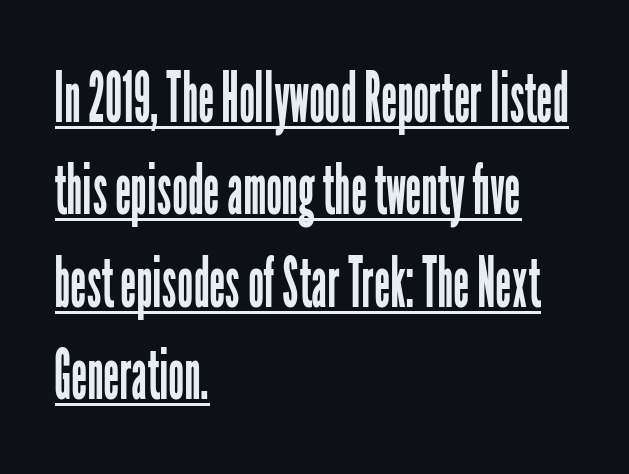
How would I describe the line gaps? Plain and ordinary. Which margin do the lines hug? The left one — the right edge is uneven. Do the characters align in a grid? No, the font is proportional. The strokes are not fattened; the text isn't bold. The text was rendered using a sans face with plain stroke endings. No italicization has been applied; the sample stays upright.
